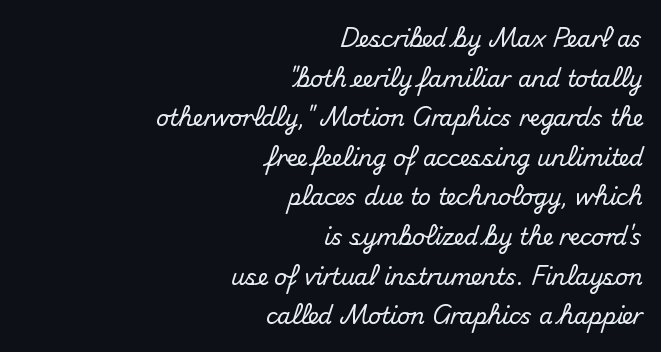
The image shows 22 px text type; set right-aligned, line spacing 1.8x, normal letter spacing, not underlined.
